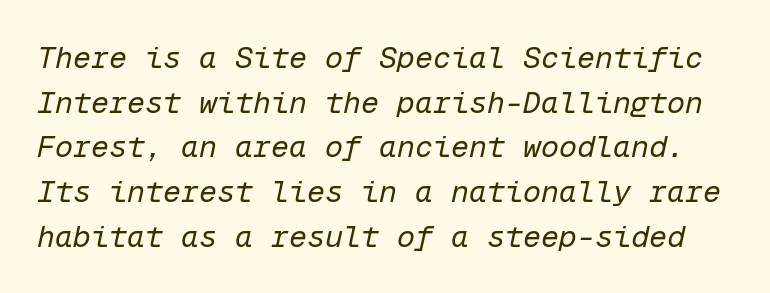
Q: Is the text bold? A: No.
Q: Is the text italic (slanted)? A: Yes, it leans right by about 12 degrees.
Q: Is the text underlined? A: No.
Q: Is the spacing between letters normal or unusually wide? A: Normal.
Q: Is the spacing between lines tight, normal or loose? A: Normal.
Q: Width (condensed, normal, or wide)? A: Normal.
Q: Stroke contrast? A: Low.
Q: x-height? A: Medium.
Q: Monospaced? A: Yes.
